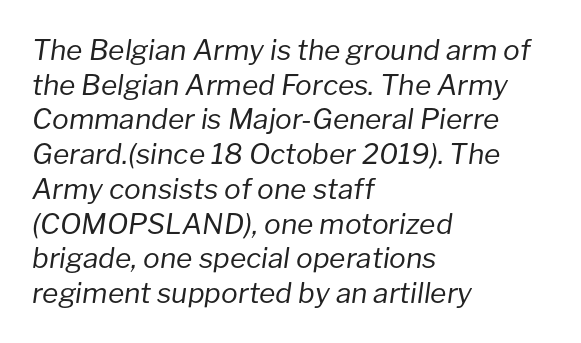
Q: Is the text bold? A: No.
Q: Is the text italic (slanted)? A: Yes, it leans right by about 8 degrees.
Q: Is the text underlined? A: No.
Q: How is the paragraph aligned? A: Left-aligned.
Q: Is the spacing between letters normal or unusually wide? A: Normal.
Q: Width (condensed, normal, or wide)? A: Normal.
Q: Stroke contrast? A: Low.
Q: x-height? A: Medium.
Q: Monospaced? A: No.
